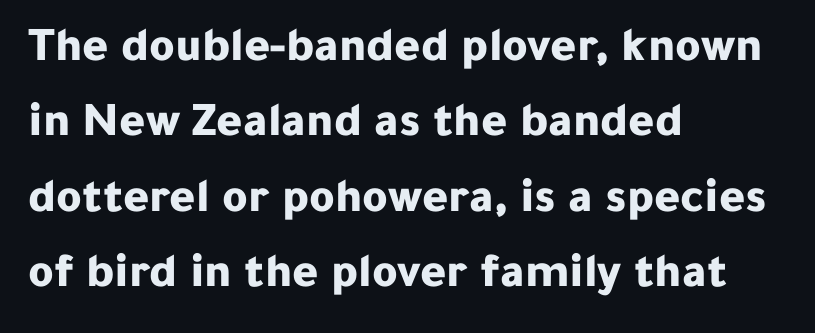
The image shows 49 px bold sans-serif type, upright; set left-aligned, normal line spacing (1.54x), normal letter spacing, not underlined; low stroke contrast and a medium x-height.
